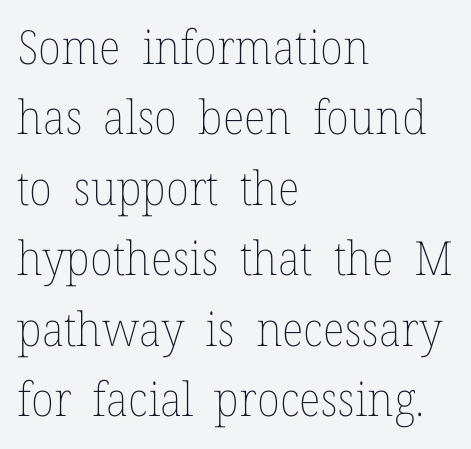
The rendering keeps characters at their native spacing. The leading is moderate, giving the passage an even texture. These lines were composed using upright roman letters. Here the designer chose a conventional face with non-uniform glyph widths. Has an underline been added? It has not.
